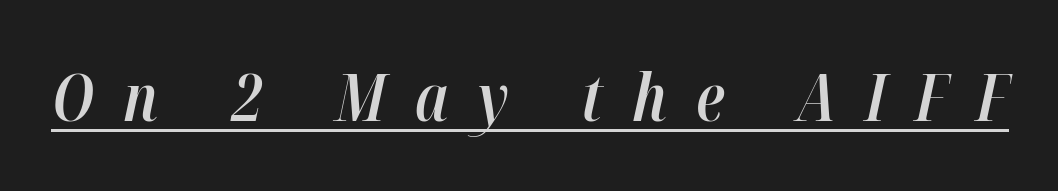
The image shows 66 px semibold, condensed type, italic (leaning right); set unusually wide letter spacing (+0.44 em), underlined; high stroke contrast and a medium x-height.
